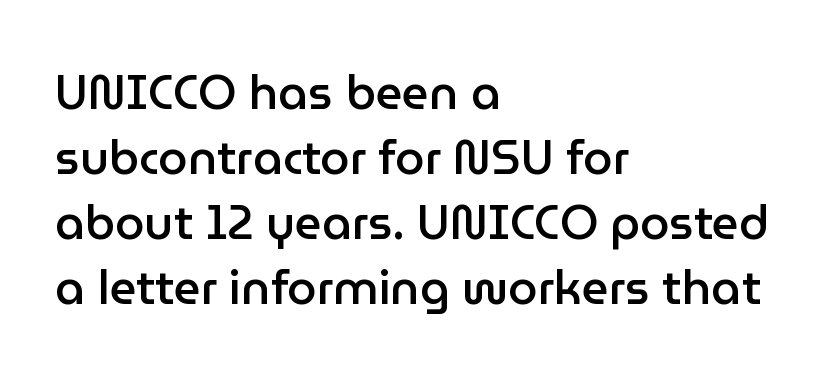
Q: Is the text bold? A: Semi-bold.
Q: Is the text italic (slanted)? A: No, it is upright.
Q: Is the typeface a serif or a sans-serif typeface? A: Sans-serif.
Q: Is the text underlined? A: No.
Q: How is the paragraph aligned? A: Left-aligned.
Q: Is the spacing between letters normal or unusually wide? A: Normal.
Q: Is the spacing between lines tight, normal or loose? A: Normal.
Q: Width (condensed, normal, or wide)? A: Normal.
Q: Stroke contrast? A: Low.
Q: x-height? A: Medium.
Q: Monospaced? A: No.
